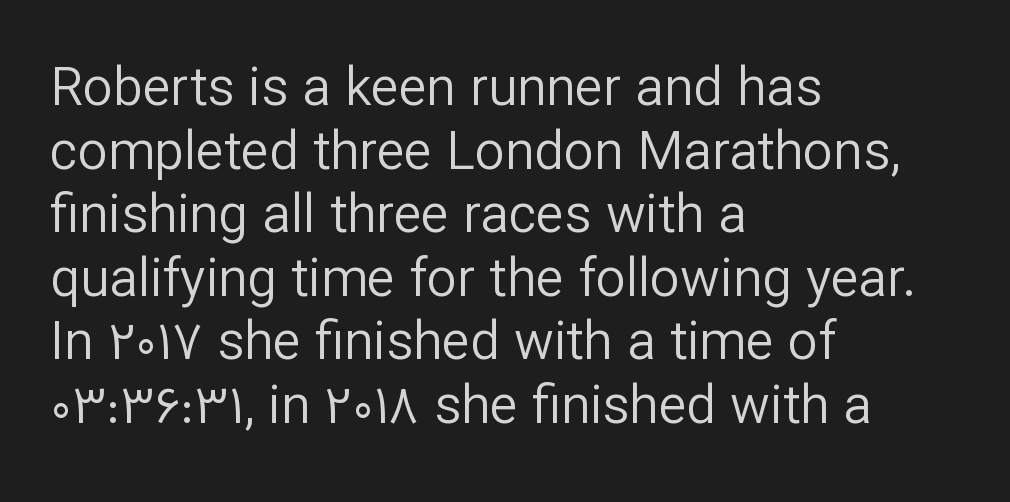
The image shows 53 px regular-weight sans-serif type, upright; set left-aligned, line spacing 1.2x, normal letter spacing, not underlined; low stroke contrast and a medium x-height.
